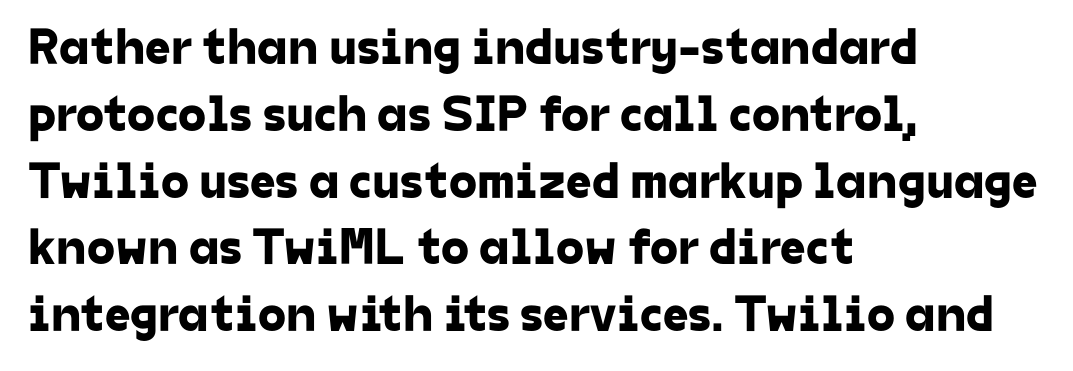
Q: Is the typeface a serif or a sans-serif typeface? A: Sans-serif.
Q: Is the text underlined? A: No.
Q: How is the paragraph aligned? A: Left-aligned.
Q: Is the spacing between letters normal or unusually wide? A: Normal.
Q: Is the spacing between lines tight, normal or loose? A: Normal.
Q: Width (condensed, normal, or wide)? A: Normal.
Q: Stroke contrast? A: Low.
Q: x-height? A: Medium.
Q: Monospaced? A: No.
